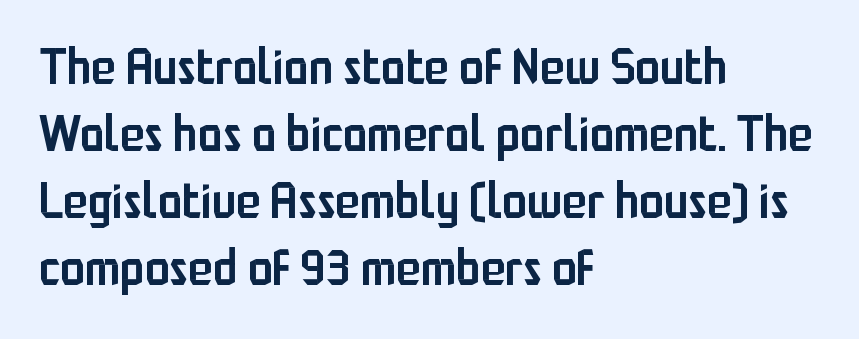
Q: Is the text bold? A: Semi-bold.
Q: Is the text italic (slanted)? A: No, it is upright.
Q: Is the typeface a serif or a sans-serif typeface? A: Sans-serif.
Q: Is the text underlined? A: No.
Q: How is the paragraph aligned? A: Left-aligned.
Q: Is the spacing between letters normal or unusually wide? A: Normal.
Q: Is the spacing between lines tight, normal or loose? A: Normal.
Q: Width (condensed, normal, or wide)? A: Condensed.
Q: Stroke contrast? A: Low.
Q: x-height? A: Medium.
Q: Monospaced? A: No.
